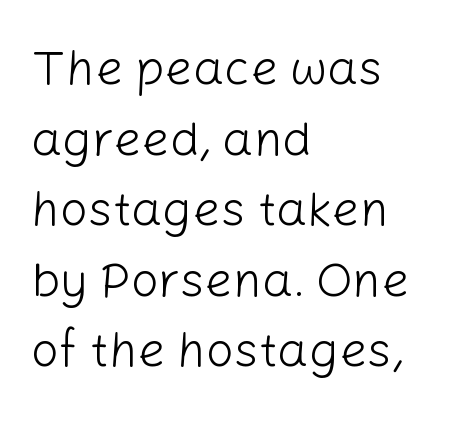
The ragged edge is on the right, which tells us the setting is flush left. On a weight scale, this lands at 450 or below. Nope, not italic — everything's standing straight. Think of a printed novel: that variable character pitch is what you see here. No extra tracking has been applied to these lines.
